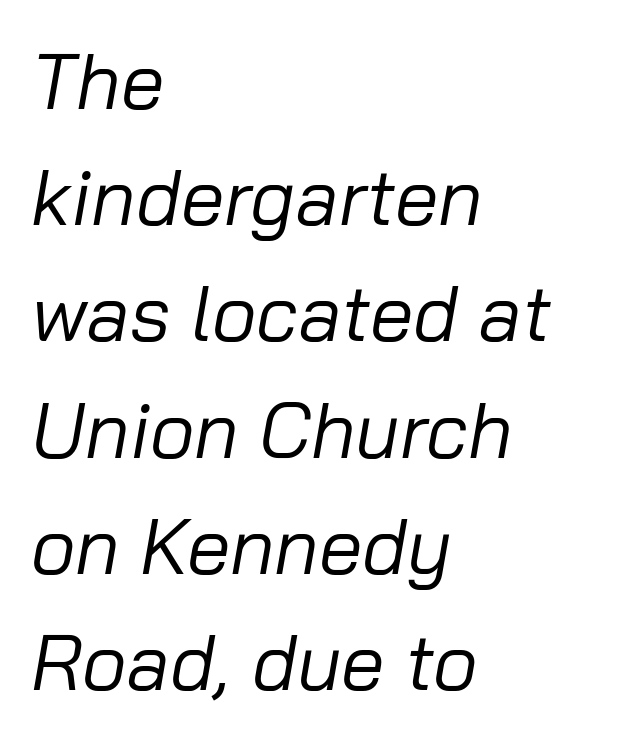
Is the type heavy? It reads as light-to-regular instead. Rule under the text: the space is simply empty. You could not count columns in this text — the font is proportionally spaced. Does the copy run flush right? No — it runs flush left. Look at the tracking — it's just the regular setting, nothing added. Rendered with sloped, italic letterforms.
